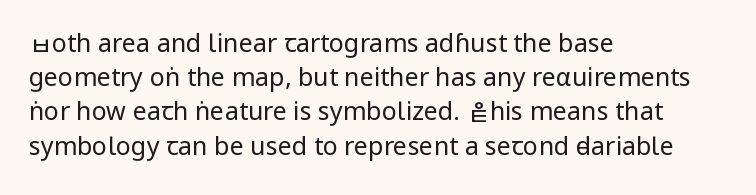
{"italic": "no", "bold": "no", "underline": "no", "align": "left", "line_spacing": "normal", "line_spacing_ratio": 1.37, "letter_spacing": "normal", "letter_spacing_em": 0.0, "glyph_px": 25}
